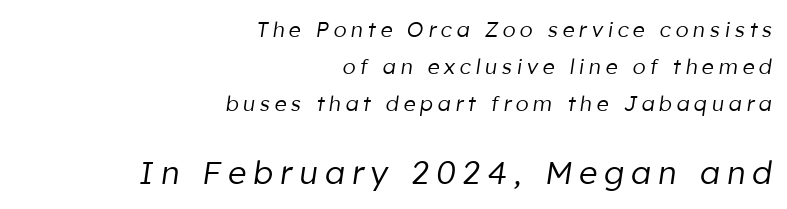
Q: Is the text bold? A: No.
Q: Is the text italic (slanted)? A: Yes, it leans right by about 8 degrees.
Q: Is the text underlined? A: No.
Q: How is the paragraph aligned? A: Right-aligned.
Q: Is the spacing between letters normal or unusually wide? A: Unusually wide.
Q: Which block of text is set in a larger size, the first (top) or the second (bottom)? A: The second (bottom) one.
Q: Width (condensed, normal, or wide)? A: Normal.
Q: Stroke contrast? A: Low.
Q: x-height? A: Medium.
Q: Monospaced? A: No.
